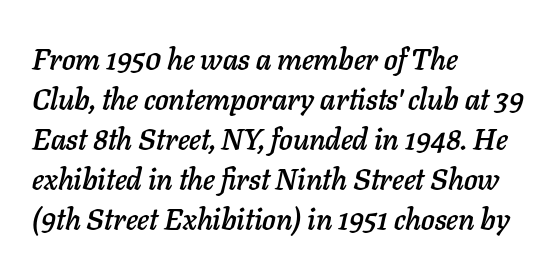
Q: Is the text italic (slanted)? A: Yes, it leans right by about 11 degrees.
Q: Is the text underlined? A: No.
Q: How is the paragraph aligned? A: Left-aligned.
Q: Is the spacing between letters normal or unusually wide? A: Normal.
Q: Is the spacing between lines tight, normal or loose? A: Normal.
Q: Width (condensed, normal, or wide)? A: Normal.
Q: Stroke contrast? A: Low.
Q: x-height? A: Medium.
Q: Monospaced? A: No.
